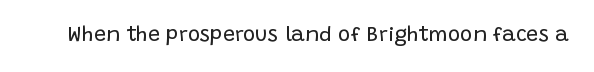
{"italic": "no", "bold": "no", "underline": "no", "letter_spacing": "normal", "letter_spacing_em": 0.0, "glyph_px": 21}
